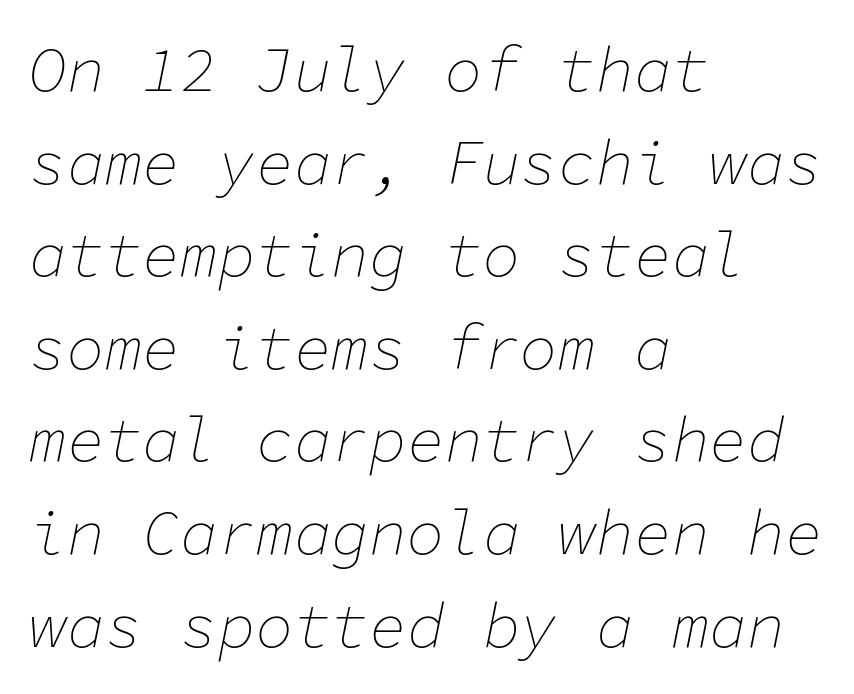
{"italic": "yes", "lean": "right", "slant_degrees": 11, "bold": "no", "weight": "thin", "width": "normal", "stroke_contrast": "low", "x_height": "medium", "monospaced": "yes", "underline": "no", "align": "left", "line_spacing": "normal", "line_spacing_ratio": 1.47, "letter_spacing": "normal", "letter_spacing_em": 0.0, "glyph_px": 63}
